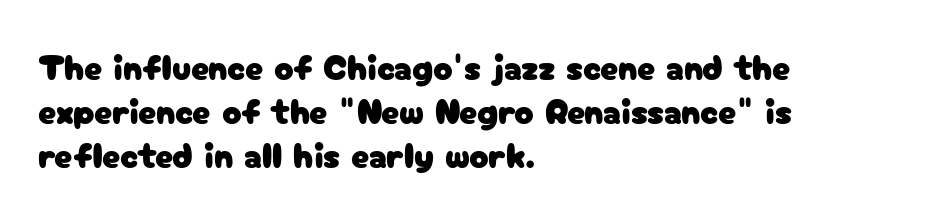
Q: Is the text italic (slanted)? A: No, it is upright.
Q: Is the typeface a serif or a sans-serif typeface? A: Sans-serif.
Q: Is the text underlined? A: No.
Q: How is the paragraph aligned? A: Left-aligned.
Q: Is the spacing between letters normal or unusually wide? A: Normal.
Q: Width (condensed, normal, or wide)? A: Normal.
Q: Stroke contrast? A: Low.
Q: x-height? A: Medium.
Q: Monospaced? A: No.
